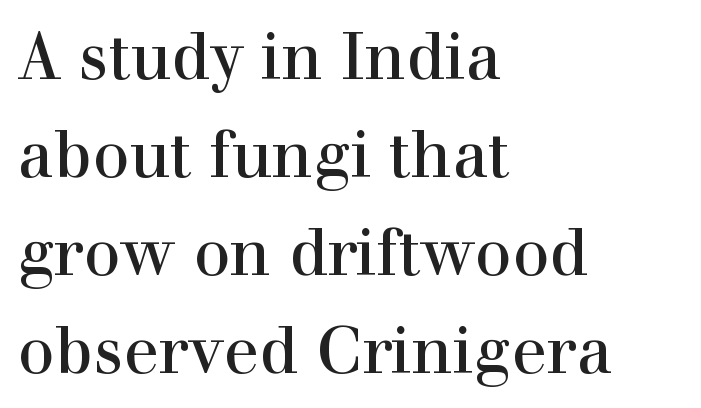
Q: Is the text italic (slanted)? A: No, it is upright.
Q: Is the typeface a serif or a sans-serif typeface? A: Serif.
Q: Is the text underlined? A: No.
Q: How is the paragraph aligned? A: Left-aligned.
Q: Is the spacing between letters normal or unusually wide? A: Normal.
Q: Is the spacing between lines tight, normal or loose? A: Normal.
Q: Width (condensed, normal, or wide)? A: Normal.
Q: x-height? A: Medium.
Q: Monospaced? A: No.
